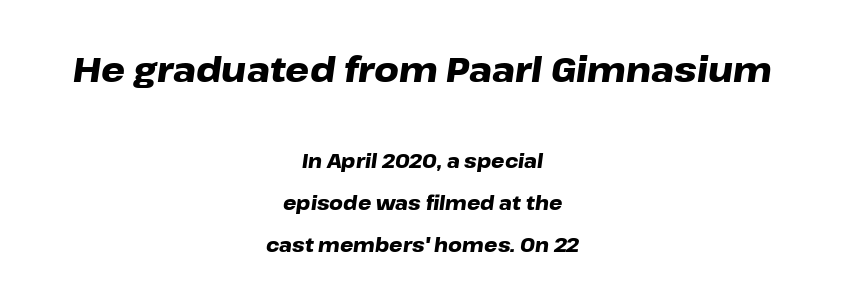
The image shows 34 px heavy, wide type, italic (leaning right); set centered, loose line spacing (2.21x), normal letter spacing, not underlined; the first (top) block is 1.79x larger; low stroke contrast and a medium x-height.
